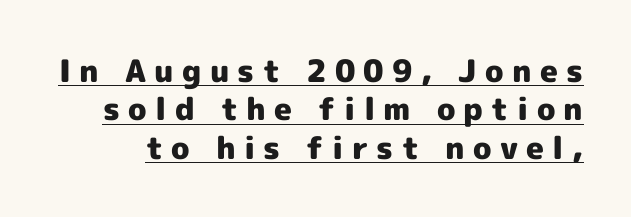
As a designer I'd log this as weight 700, bold. Underlining? Definitely there. This sample has the flowing, uneven cadence of proportional lettering. These lines were composed using upright roman letters. Loose tracking; the words dissolve into strings of separated letters.
